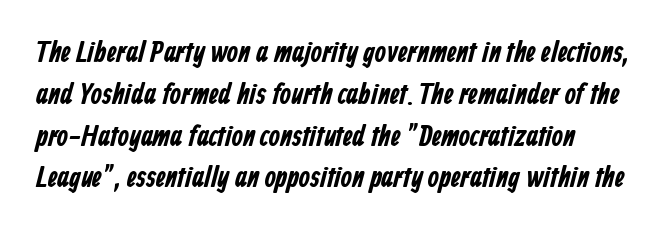
The image shows 29 px bold, condensed sans-serif type; set normal line spacing (1.44x), normal letter spacing, not underlined; low stroke contrast and a medium x-height.
